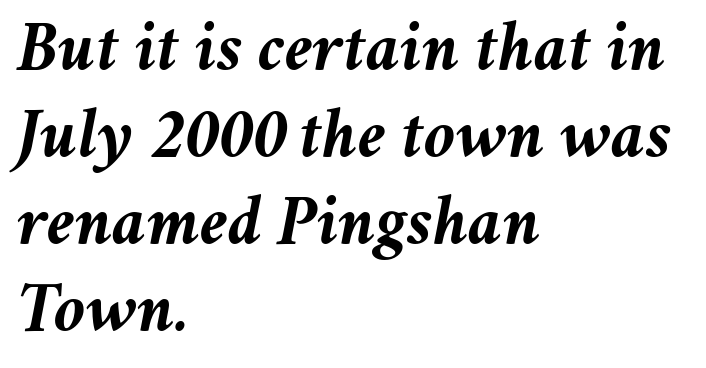
The image shows 72 px semibold type, italic (leaning right); set left-aligned, line spacing 1.21x, normal letter spacing, not underlined; medium stroke contrast and a medium x-height.
